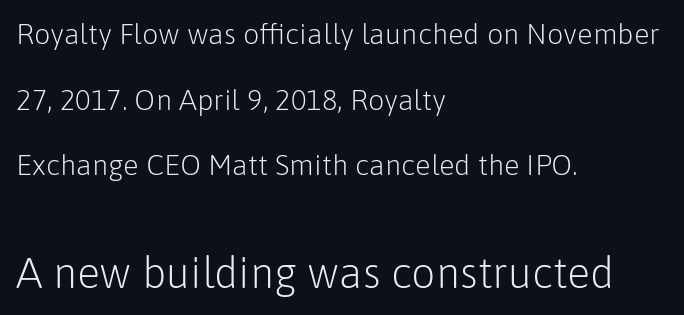
Q: Is the text bold? A: No.
Q: Is the text italic (slanted)? A: No, it is upright.
Q: Is the typeface a serif or a sans-serif typeface? A: Sans-serif.
Q: Is the text underlined? A: No.
Q: How is the paragraph aligned? A: Left-aligned.
Q: Is the spacing between letters normal or unusually wide? A: Normal.
Q: Is the spacing between lines tight, normal or loose? A: Loose.
Q: Which block of text is set in a larger size, the first (top) or the second (bottom)? A: The second (bottom) one.
Q: Width (condensed, normal, or wide)? A: Normal.
Q: Stroke contrast? A: Low.
Q: x-height? A: Medium.
Q: Monospaced? A: No.
